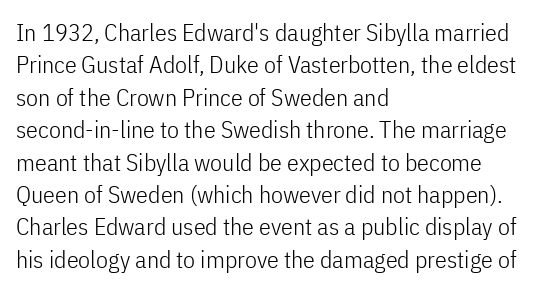
The typesetter chose a ragged-right arrangement here. In terms of letterspacing, this is plain default setting. Descenders hang freely into open space. A typesetter would call this leading conventional body-copy spacing. Stems and bowls with no extra thickness — not bold.
